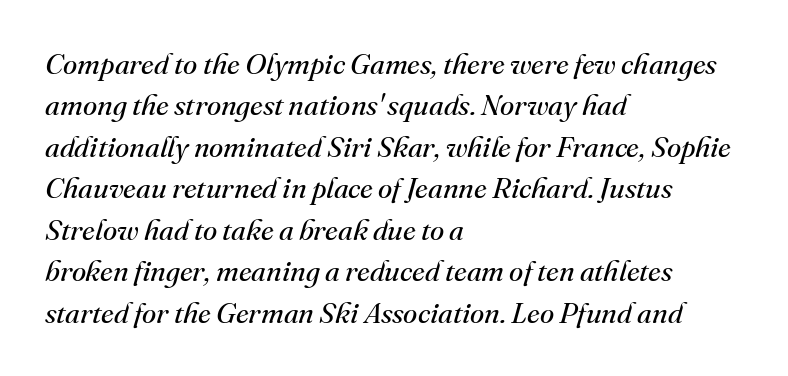
The image shows 29 px regular-weight serif type, italic (leaning right); set left-aligned, normal line spacing (1.43x), normal letter spacing, not underlined; medium stroke contrast and a small x-height.
